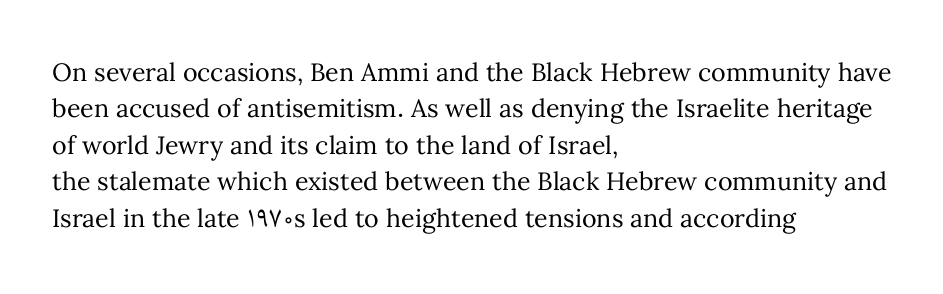
The image shows 25 px text type, upright; set left-aligned, normal line spacing (1.46x), normal letter spacing, not underlined.
